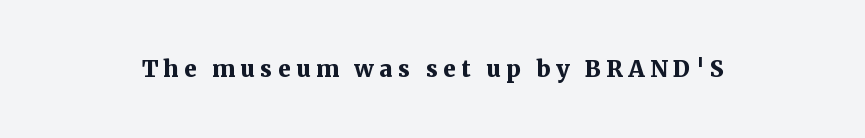
Q: Is the text bold? A: Yes.
Q: Is the text italic (slanted)? A: No, it is upright.
Q: Is the text underlined? A: No.
Q: Is the spacing between letters normal or unusually wide? A: Unusually wide.
